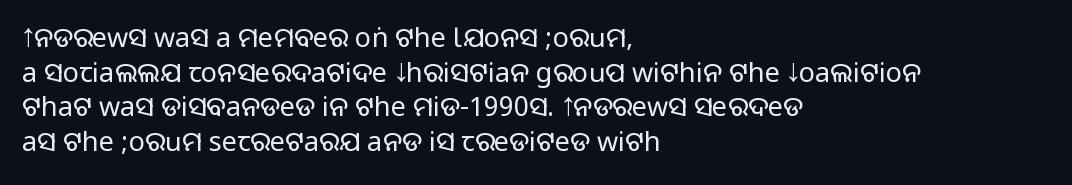
You could call the tracking neutral — neither tight nor loose. Interline gaps are of average width in this sample. The zone under the glyphs is completely vacant. A classic flush-left, rag-right setting is used for this passage. Style check: upright.
